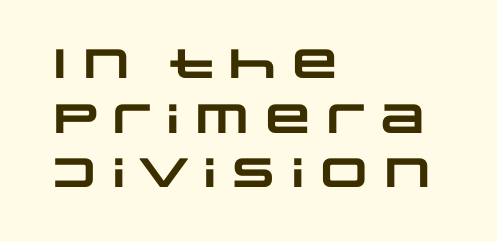
Q: Is the text bold? A: Yes.
Q: Is the typeface a serif or a sans-serif typeface? A: Sans-serif.
Q: Is the text underlined? A: No.
Q: How is the paragraph aligned? A: Left-aligned.
Q: Is the spacing between letters normal or unusually wide? A: Normal.
Q: Is the spacing between lines tight, normal or loose? A: Normal.
Q: Width (condensed, normal, or wide)? A: Wide.
Q: Stroke contrast? A: Low.
Q: x-height? A: Large.
Q: Monospaced? A: No.
